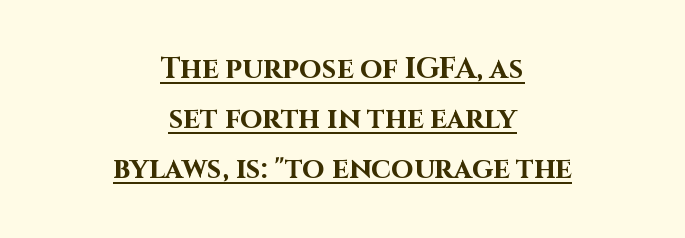
The image shows 29 px bold sans-serif type, upright; set centered, line spacing 1.72x, normal letter spacing, underlined; high stroke contrast and a large x-height.
